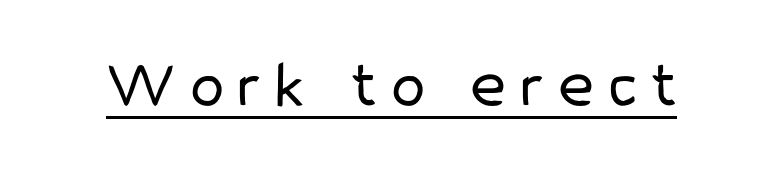
The letters look calm and open, with moderate or lighter stems. The specimen reads as upright at a glance. The type family on display is of the sans-serif kind. The face used here is proportionally spaced, like ordinary book or web type.
